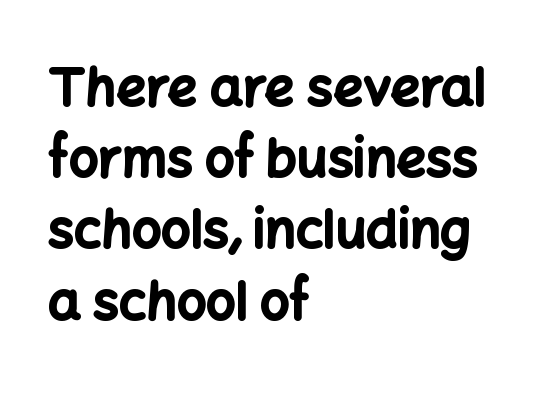
The image shows 52 px bold sans-serif type, upright; set left-aligned, normal line spacing (1.37x), normal letter spacing, not underlined; low stroke contrast and a medium x-height.
